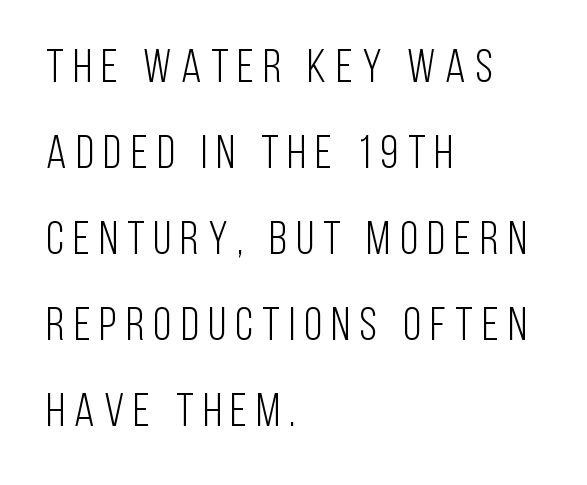
Q: Is the text bold? A: No.
Q: Is the text italic (slanted)? A: No, it is upright.
Q: Is the typeface a serif or a sans-serif typeface? A: Sans-serif.
Q: Is the text underlined? A: No.
Q: How is the paragraph aligned? A: Left-aligned.
Q: Is the spacing between letters normal or unusually wide? A: Unusually wide.
Q: Width (condensed, normal, or wide)? A: Condensed.
Q: Stroke contrast? A: Low.
Q: x-height? A: Large.
Q: Monospaced? A: No.
